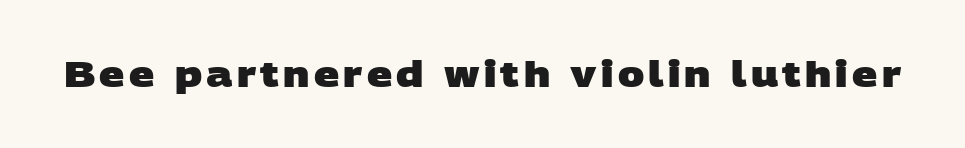
{"serif": "no", "bold": "yes", "weight": "heavy", "width": "wide", "stroke_contrast": "low", "x_height": "large", "monospaced": "no", "underline": "no", "glyph_px": 35}
